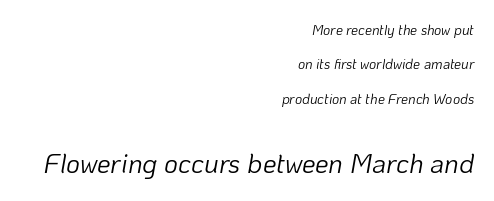
The image shows 27 px text type, italic (leaning right); set right-aligned, loose line spacing (2.45x), normal letter spacing, not underlined; the second (bottom) block is 1.93x larger.
